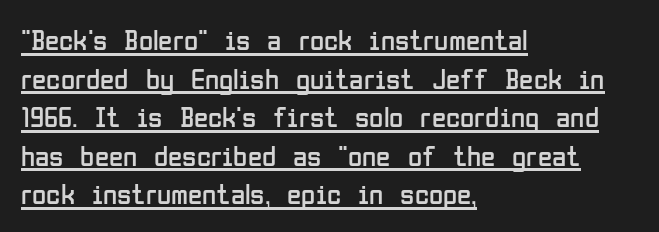
{"serif": "no", "italic": "no", "bold": "no", "weight": "regular", "width": "condensed", "stroke_contrast": "low", "x_height": "medium", "monospaced": "no", "underline": "yes", "align": "left", "line_spacing": "normal", "line_spacing_ratio": 1.33, "letter_spacing": "normal", "letter_spacing_em": 0.0, "glyph_px": 29}
